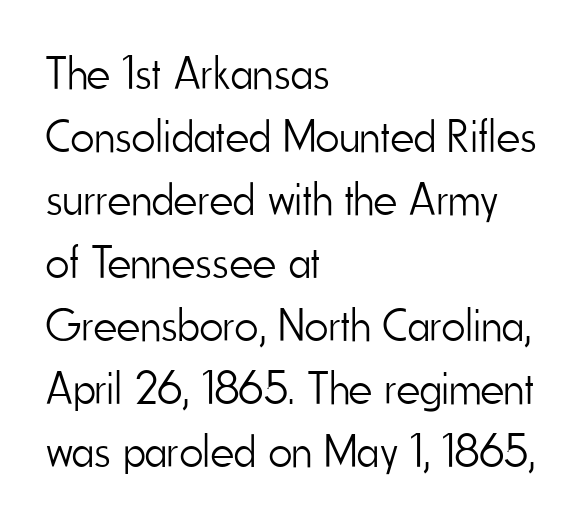
Q: Is the text bold? A: No.
Q: Is the text italic (slanted)? A: No, it is upright.
Q: Is the typeface a serif or a sans-serif typeface? A: Sans-serif.
Q: Is the text underlined? A: No.
Q: How is the paragraph aligned? A: Left-aligned.
Q: Is the spacing between letters normal or unusually wide? A: Normal.
Q: Is the spacing between lines tight, normal or loose? A: Normal.
Q: Width (condensed, normal, or wide)? A: Condensed.
Q: Stroke contrast? A: Low.
Q: x-height? A: Small.
Q: Monospaced? A: No.
